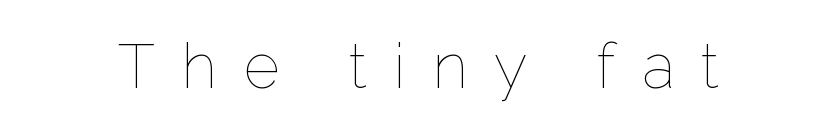
Q: Is the text bold? A: No.
Q: Is the text italic (slanted)? A: No, it is upright.
Q: Is the text underlined? A: No.
Q: Is the spacing between letters normal or unusually wide? A: Unusually wide.
Q: Width (condensed, normal, or wide)? A: Normal.
Q: Stroke contrast? A: Low.
Q: x-height? A: Medium.
Q: Monospaced? A: No.
